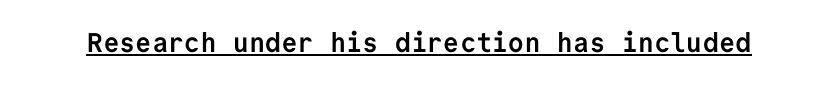
{"italic": "no", "bold": "yes", "underline": "yes", "letter_spacing": "normal", "letter_spacing_em": 0.0, "glyph_px": 27}
